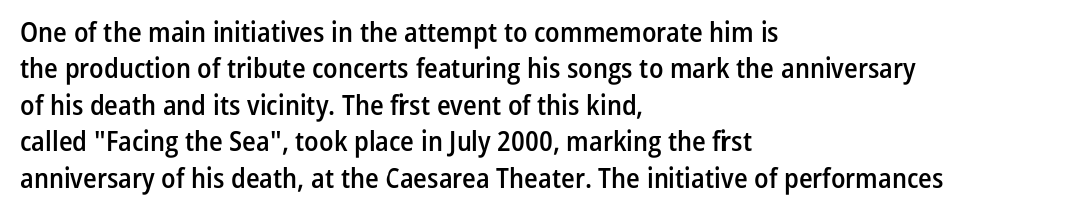
How would I describe the line gaps? Plain and ordinary. The face used here is rendered with its standard letterfit. A typesetter would call this proportional, since set widths differ per character. The foot of each line stays bare and open. Unlike italic type, these characters show no tilt at all. Nothing sits at the stroke ends, so this counts as sans-serif.
